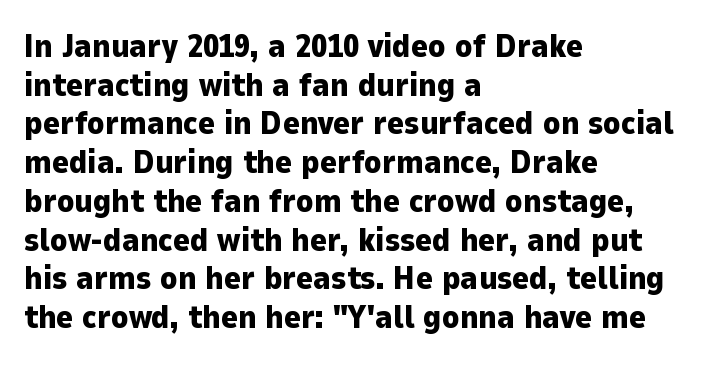
The image shows 32 px heavy sans-serif type, upright; set left-aligned, line spacing 1.21x, normal letter spacing, not underlined; low stroke contrast and a medium x-height.
